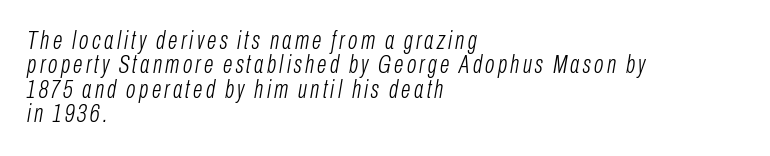
The image shows 25 px text type, italic (leaning right); set left-aligned, tight line spacing (0.98x), not underlined.
